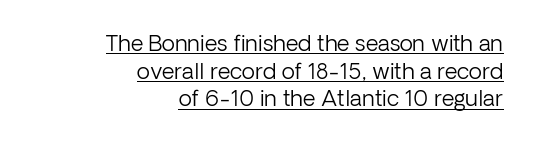
{"italic": "no", "bold": "no", "underline": "yes", "align": "right", "line_spacing": "normal", "line_spacing_ratio": 1.26, "letter_spacing": "normal", "letter_spacing_em": 0.0, "glyph_px": 22}
